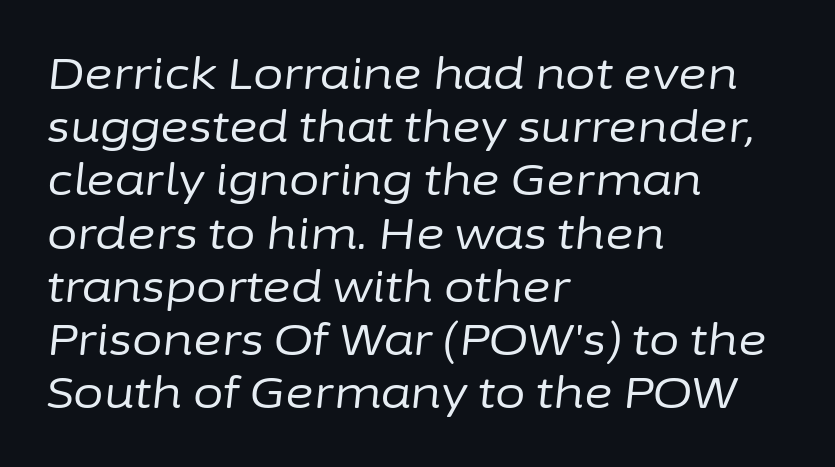
{"italic": "yes", "lean": "right", "slant_degrees": 6, "bold": "no", "weight": "regular", "width": "normal", "stroke_contrast": "low", "x_height": "medium", "monospaced": "no", "underline": "no", "align": "left", "line_spacing_ratio": 1.21, "letter_spacing": "normal", "letter_spacing_em": 0.0, "glyph_px": 44}
